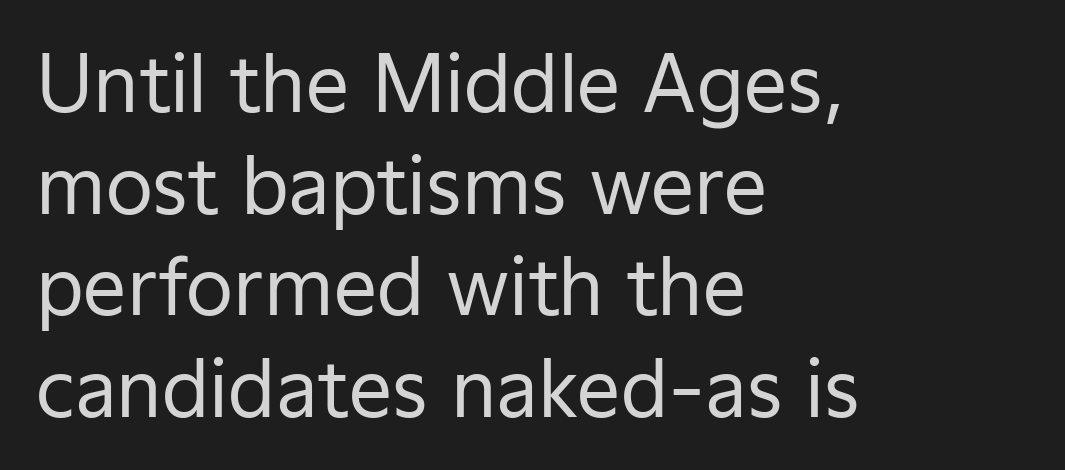
The image shows 77 px regular-weight sans-serif type, upright; set left-aligned, normal line spacing (1.32x), normal letter spacing, not underlined; low stroke contrast and a medium x-height.
